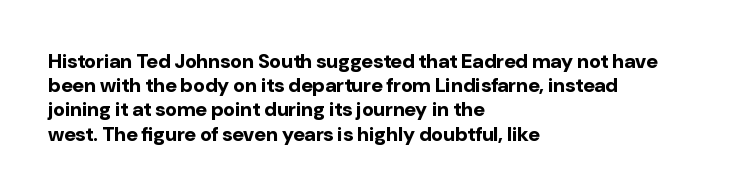
{"italic": "no", "bold": "yes", "underline": "no", "align": "left", "line_spacing_ratio": 1.21, "letter_spacing": "normal", "letter_spacing_em": 0.0, "glyph_px": 20}
